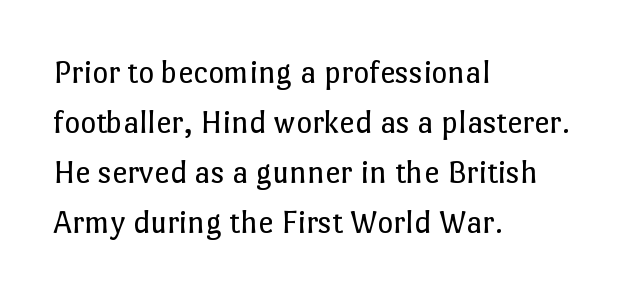
Q: Is the text bold? A: No.
Q: Is the text italic (slanted)? A: No, it is upright.
Q: Is the text underlined? A: No.
Q: How is the paragraph aligned? A: Left-aligned.
Q: Is the spacing between letters normal or unusually wide? A: Normal.
Q: Is the spacing between lines tight, normal or loose? A: Normal.
Q: Width (condensed, normal, or wide)? A: Normal.
Q: Stroke contrast? A: Low.
Q: x-height? A: Medium.
Q: Monospaced? A: No.
